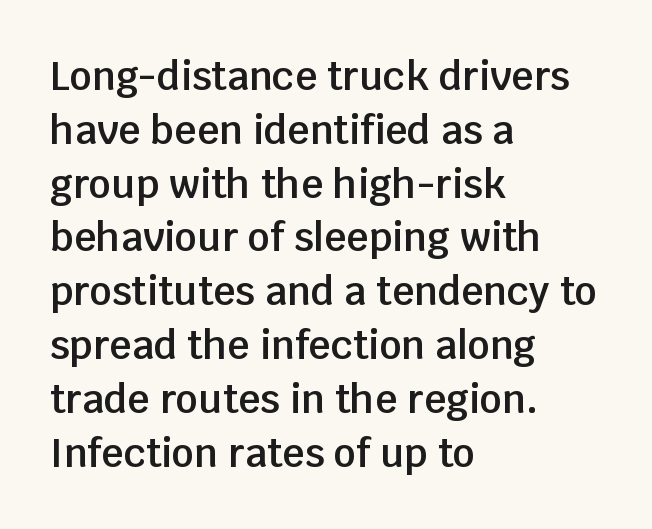
The image shows 39 px semibold sans-serif type, upright; set left-aligned, normal line spacing (1.38x), normal letter spacing, not underlined; low stroke contrast and a large x-height.
